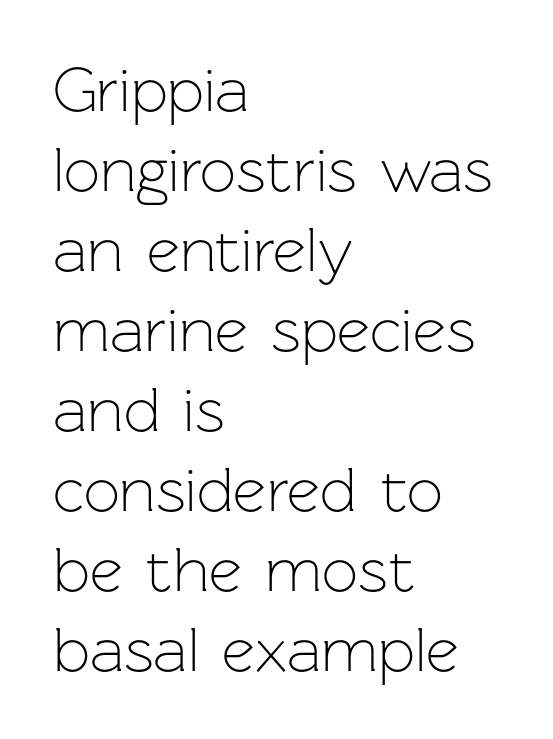
{"serif": "no", "italic": "no", "bold": "no", "weight": "light", "width": "normal", "stroke_contrast": "low", "x_height": "medium", "monospaced": "no", "underline": "no", "align": "left", "line_spacing": "normal", "line_spacing_ratio": 1.25, "letter_spacing": "normal", "letter_spacing_em": 0.0, "glyph_px": 64}
